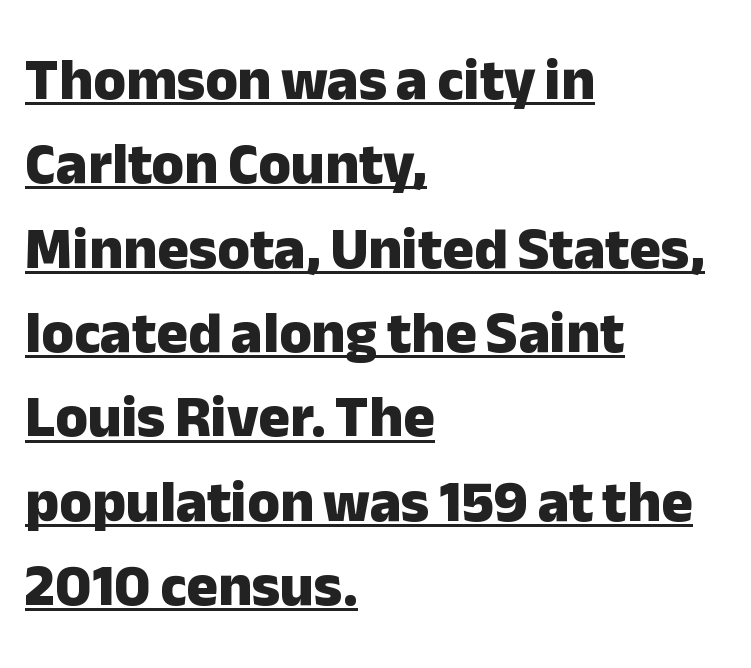
The image shows 59 px heavy sans-serif type, upright; set left-aligned, normal line spacing (1.43x), normal letter spacing, underlined; low stroke contrast and a medium x-height.
